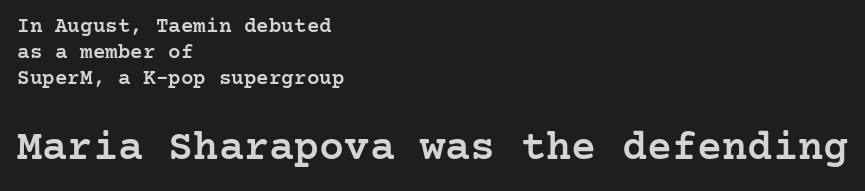
The image shows 42 px semibold serif type, upright; set left-aligned, normal line spacing (1.25x), normal letter spacing, not underlined; the second (bottom) block is 2.0x larger; low stroke contrast and a medium x-height.
